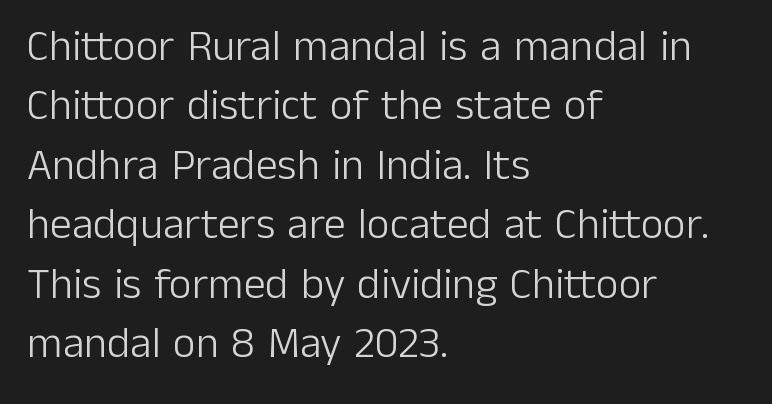
Q: Is the text bold? A: No.
Q: Is the text italic (slanted)? A: No, it is upright.
Q: Is the typeface a serif or a sans-serif typeface? A: Sans-serif.
Q: Is the text underlined? A: No.
Q: How is the paragraph aligned? A: Left-aligned.
Q: Is the spacing between letters normal or unusually wide? A: Normal.
Q: Is the spacing between lines tight, normal or loose? A: Normal.
Q: Width (condensed, normal, or wide)? A: Normal.
Q: Stroke contrast? A: Low.
Q: x-height? A: Medium.
Q: Monospaced? A: No.
